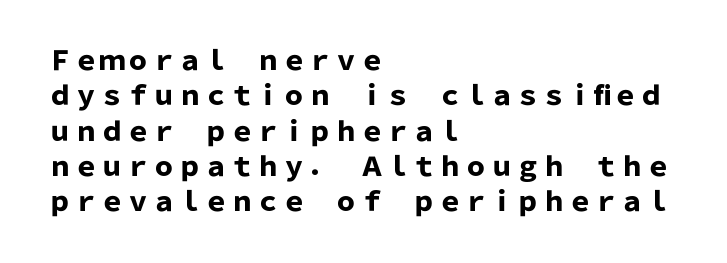
{"italic": "no", "bold": "yes", "underline": "no", "align": "left", "line_spacing": "normal", "line_spacing_ratio": 1.36, "letter_spacing": "normal", "letter_spacing_em": 0.0, "glyph_px": 26}
